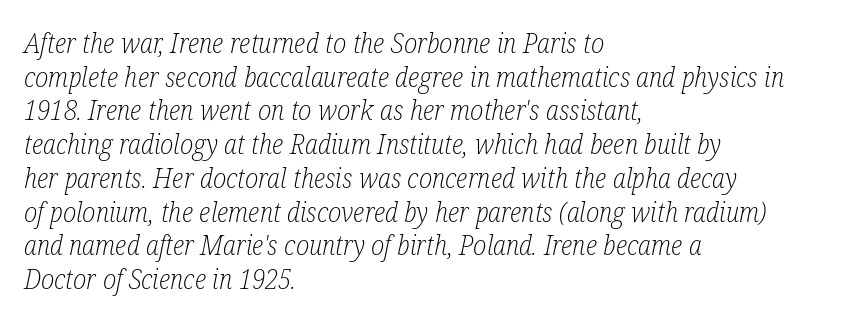
{"italic": "yes", "lean": "right", "slant_degrees": 12, "bold": "no", "underline": "no", "align": "left", "line_spacing": "normal", "line_spacing_ratio": 1.25, "letter_spacing": "normal", "letter_spacing_em": 0.0, "glyph_px": 27}
